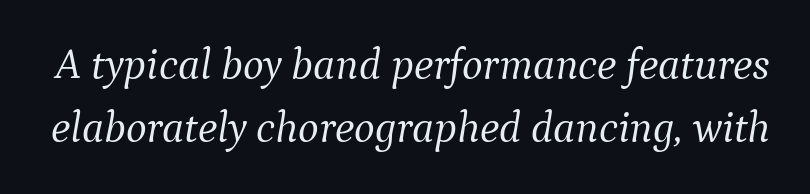
Q: Is the text bold? A: No.
Q: Is the text italic (slanted)? A: Yes, it leans right by about 9 degrees.
Q: Is the typeface a serif or a sans-serif typeface? A: Serif.
Q: Is the text underlined? A: No.
Q: Is the spacing between letters normal or unusually wide? A: Normal.
Q: Is the spacing between lines tight, normal or loose? A: Normal.
Q: Width (condensed, normal, or wide)? A: Normal.
Q: Stroke contrast? A: Medium.
Q: x-height? A: Medium.
Q: Monospaced? A: No.
